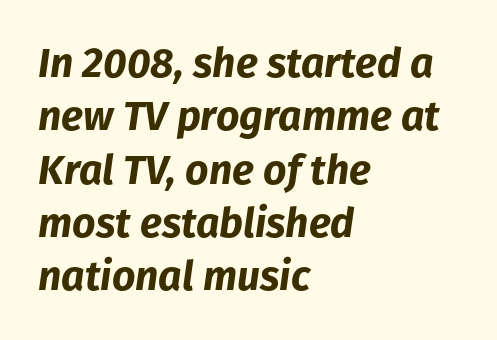
Q: Is the text bold? A: Yes.
Q: Is the text italic (slanted)? A: Yes, it leans right by about 8 degrees.
Q: Is the text underlined? A: No.
Q: How is the paragraph aligned? A: Left-aligned.
Q: Is the spacing between letters normal or unusually wide? A: Normal.
Q: Is the spacing between lines tight, normal or loose? A: Normal.
Q: Width (condensed, normal, or wide)? A: Normal.
Q: Stroke contrast? A: Low.
Q: x-height? A: Medium.
Q: Monospaced? A: No.
